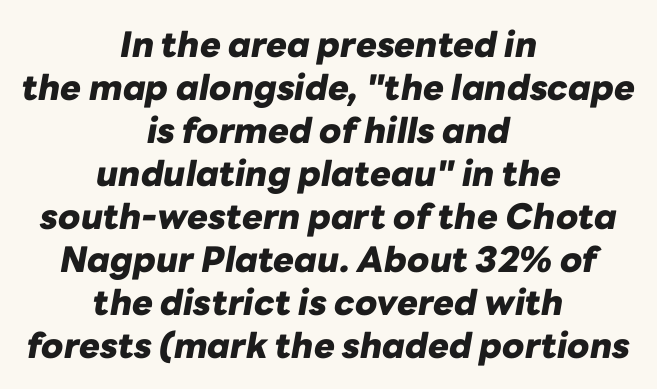
The image shows 35 px heavy type, italic (leaning right); set centered, line spacing 1.23x, normal letter spacing, not underlined; low stroke contrast and a medium x-height.
